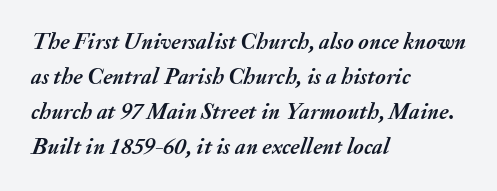
Q: Is the text bold? A: Yes.
Q: Is the text italic (slanted)? A: Yes, it leans right by about 20 degrees.
Q: Is the text underlined? A: No.
Q: How is the paragraph aligned? A: Left-aligned.
Q: Is the spacing between letters normal or unusually wide? A: Normal.
Q: Is the spacing between lines tight, normal or loose? A: Normal.
